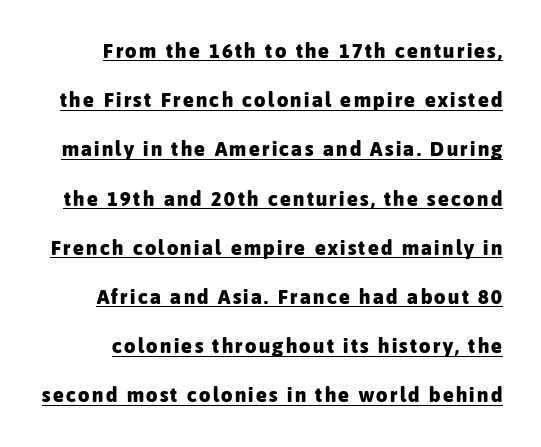
The image shows 20 px bold type, upright; set loose line spacing (2.46x), underlined.
